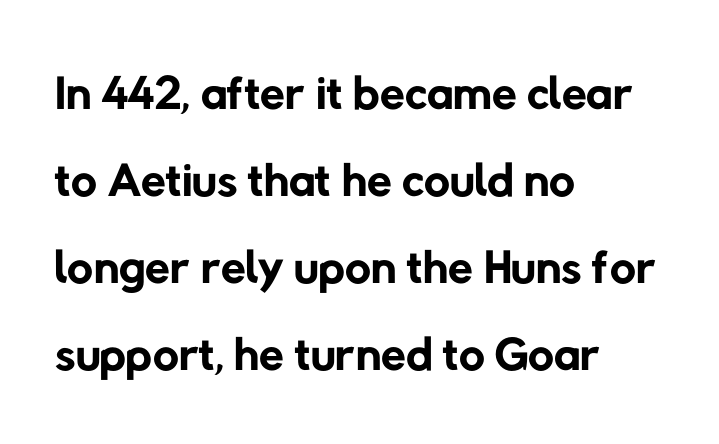
Q: Is the text bold? A: No.
Q: Is the typeface a serif or a sans-serif typeface? A: Sans-serif.
Q: Is the text underlined? A: No.
Q: How is the paragraph aligned? A: Left-aligned.
Q: Is the spacing between letters normal or unusually wide? A: Normal.
Q: Width (condensed, normal, or wide)? A: Normal.
Q: Stroke contrast? A: Low.
Q: x-height? A: Medium.
Q: Monospaced? A: No.
